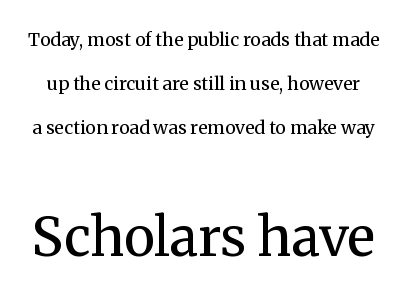
Q: Is the text bold? A: No.
Q: Is the text italic (slanted)? A: No, it is upright.
Q: Is the typeface a serif or a sans-serif typeface? A: Serif.
Q: Is the text underlined? A: No.
Q: Is the spacing between letters normal or unusually wide? A: Normal.
Q: Is the spacing between lines tight, normal or loose? A: Loose.
Q: Which block of text is set in a larger size, the first (top) or the second (bottom)? A: The second (bottom) one.
Q: Width (condensed, normal, or wide)? A: Normal.
Q: Stroke contrast? A: Medium.
Q: x-height? A: Medium.
Q: Monospaced? A: No.
